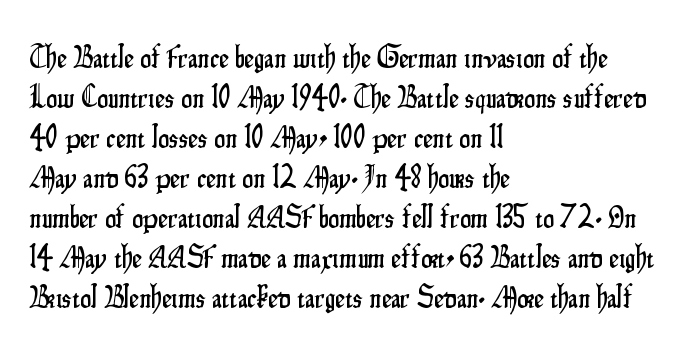
Horizontal bands of white between lines are of average thickness. Each line starts at the same left margin while the right side varies. The face used here is a sans, in the tradition of grotesques and geometrics. Unlike italic type, these characters show no tilt at all. There is no visible air inserted between adjacent glyphs.
